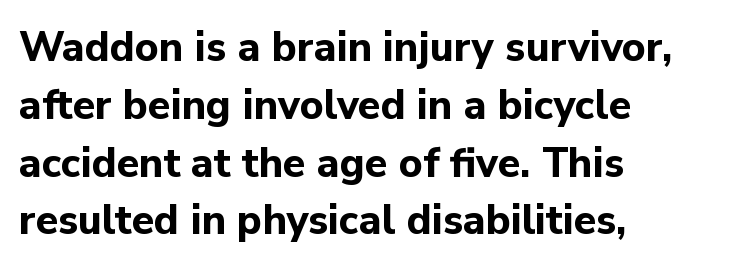
{"serif": "no", "italic": "no", "bold": "yes", "weight": "bold", "width": "normal", "stroke_contrast": "low", "x_height": "medium", "monospaced": "no", "underline": "no", "align": "left", "line_spacing": "normal", "line_spacing_ratio": 1.41, "letter_spacing": "normal", "letter_spacing_em": 0.0, "glyph_px": 41}
